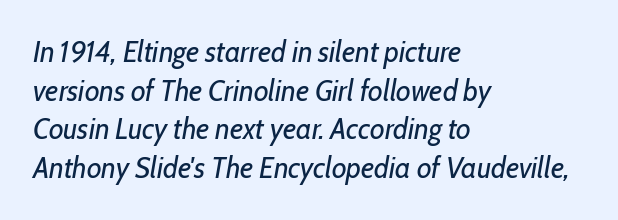
Glance below the letters and you will spot only blank space. Is this a fixed-width face? No — the glyphs have proportional, varying widths. The face used here is rendered with its standard letterfit. These lines were composed using italics. Counters stay open thanks to moderate or lighter strokes.
